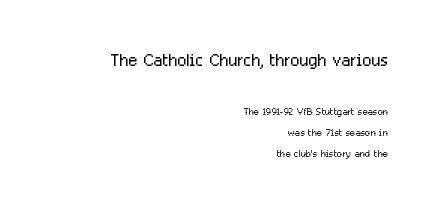
{"italic": "no", "bold": "no", "underline": "no", "align": "right", "line_spacing": "normal", "line_spacing_ratio": 1.47, "letter_spacing": "normal", "letter_spacing_em": 0.0, "larger_block": "first", "size_ratio": 1.71, "glyph_px": 24}
